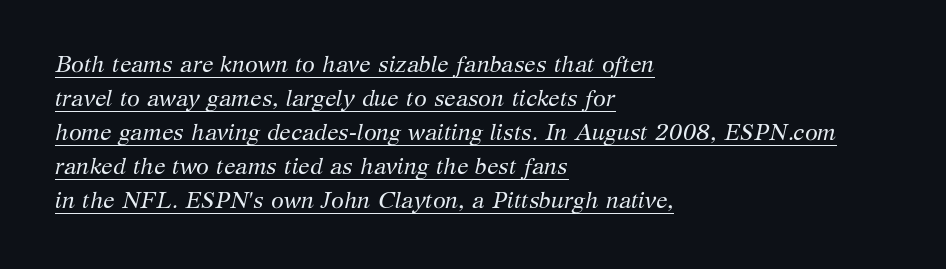
Q: Is the text bold? A: No.
Q: Is the text italic (slanted)? A: Yes, it leans right by about 12 degrees.
Q: Is the text underlined? A: Yes.
Q: How is the paragraph aligned? A: Left-aligned.
Q: Is the spacing between letters normal or unusually wide? A: Normal.
Q: Is the spacing between lines tight, normal or loose? A: Normal.
